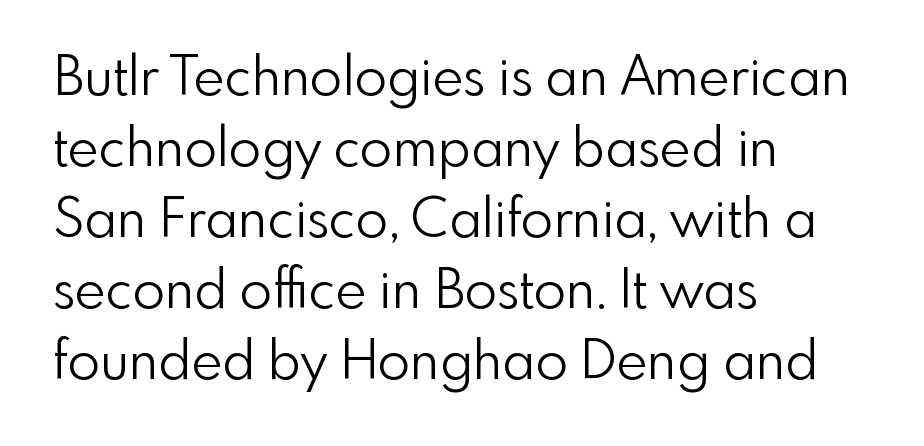
Caption: multi-line text, flush left, ragged right. This sample has the flowing, uneven cadence of proportional lettering. The space between consecutive lines is moderate. The specimen omits any rule beneath the text block's lines. The letters stand straight up with perfectly vertical stems.
